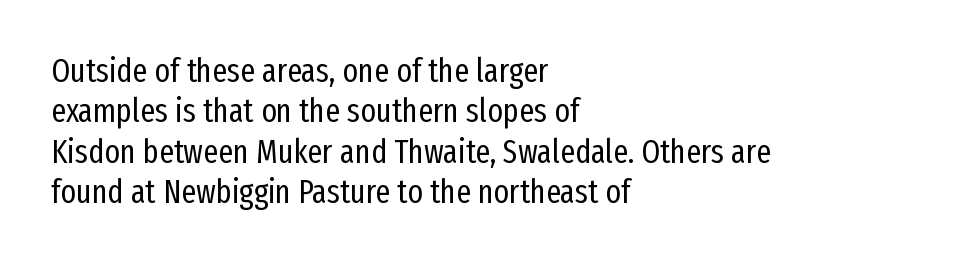
{"serif": "no", "italic": "no", "bold": "no", "weight": "regular", "width": "condensed", "stroke_contrast": "low", "x_height": "medium", "monospaced": "no", "underline": "no", "align": "left", "line_spacing_ratio": 1.22, "letter_spacing": "normal", "letter_spacing_em": 0.0, "glyph_px": 33}
